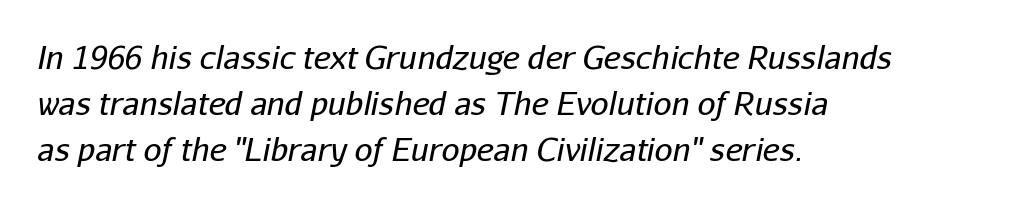
Q: Is the text bold? A: No.
Q: Is the text italic (slanted)? A: Yes, it leans right by about 11 degrees.
Q: Is the text underlined? A: No.
Q: How is the paragraph aligned? A: Left-aligned.
Q: Is the spacing between letters normal or unusually wide? A: Normal.
Q: Is the spacing between lines tight, normal or loose? A: Normal.
Q: Width (condensed, normal, or wide)? A: Normal.
Q: Stroke contrast? A: Low.
Q: x-height? A: Medium.
Q: Monospaced? A: No.
